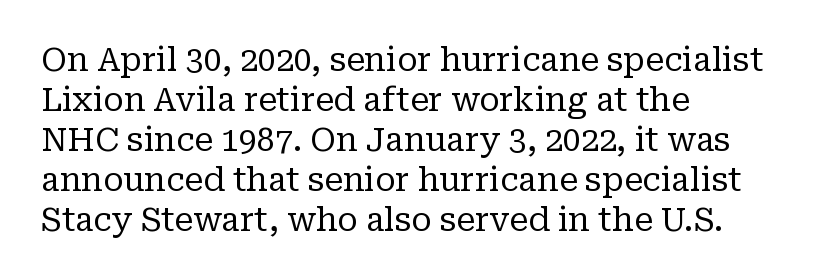
Caption: multi-line text, flush left, ragged right. A serif font was chosen for this passage. Students, observe: this is what conventionally led text looks like. Stems here are at most as thick as an everyday book face. Words appear dense and cohesive because spacing is normal. Glance below the letters and you will spot only blank space.
